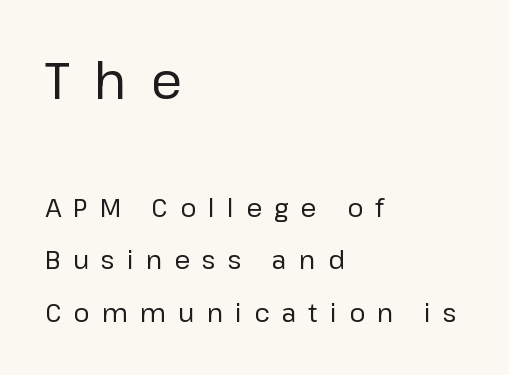
Q: Is the text bold? A: No.
Q: Is the text italic (slanted)? A: No, it is upright.
Q: Is the typeface a serif or a sans-serif typeface? A: Sans-serif.
Q: Is the text underlined? A: No.
Q: How is the paragraph aligned? A: Left-aligned.
Q: Is the spacing between letters normal or unusually wide? A: Unusually wide.
Q: Is the spacing between lines tight, normal or loose? A: Loose.
Q: Which block of text is set in a larger size, the first (top) or the second (bottom)? A: The first (top) one.
Q: Width (condensed, normal, or wide)? A: Normal.
Q: Stroke contrast? A: Low.
Q: x-height? A: Medium.
Q: Monospaced? A: No.
